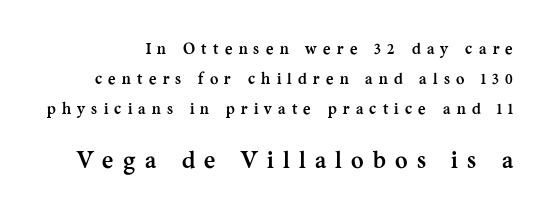
{"italic": "no", "bold": "yes", "underline": "no", "line_spacing_ratio": 1.86, "letter_spacing": "wide", "letter_spacing_em": 0.39, "larger_block": "second", "size_ratio": 1.5, "glyph_px": 24}
